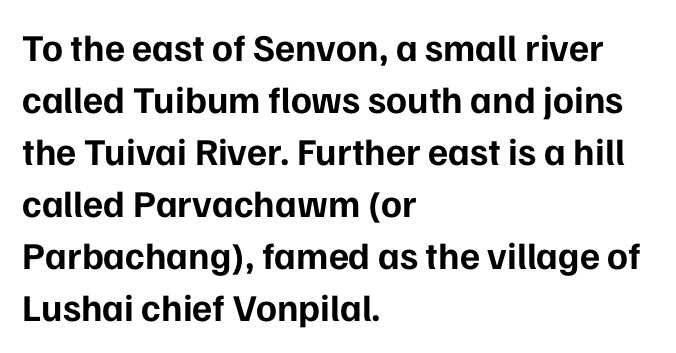
Q: Is the text bold? A: Yes.
Q: Is the text italic (slanted)? A: No, it is upright.
Q: Is the typeface a serif or a sans-serif typeface? A: Sans-serif.
Q: Is the text underlined? A: No.
Q: How is the paragraph aligned? A: Left-aligned.
Q: Is the spacing between letters normal or unusually wide? A: Normal.
Q: Is the spacing between lines tight, normal or loose? A: Normal.
Q: Width (condensed, normal, or wide)? A: Normal.
Q: Stroke contrast? A: Low.
Q: x-height? A: Medium.
Q: Monospaced? A: No.
